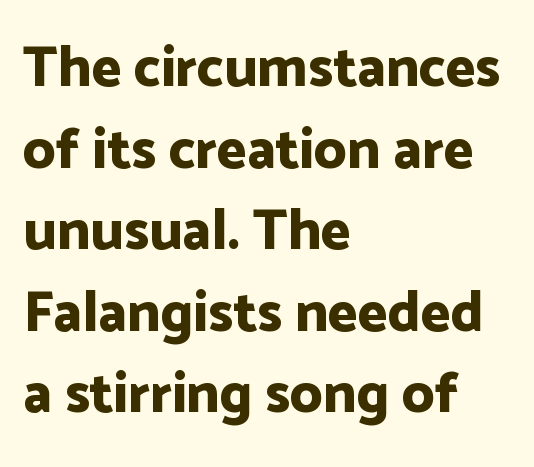
The image shows 57 px bold sans-serif type, upright; set left-aligned, normal line spacing (1.43x), normal letter spacing, not underlined; low stroke contrast and a medium x-height.
